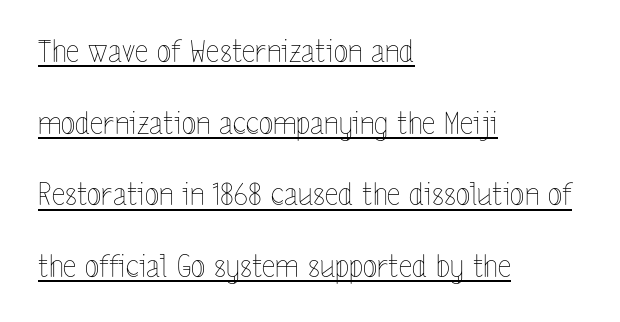
{"italic": "no", "bold": "no", "weight": "thin", "width": "condensed", "x_height": "medium", "monospaced": "no", "underline": "yes", "align": "left", "line_spacing": "loose", "line_spacing_ratio": 2.39, "letter_spacing": "normal", "letter_spacing_em": 0.0, "glyph_px": 30}
